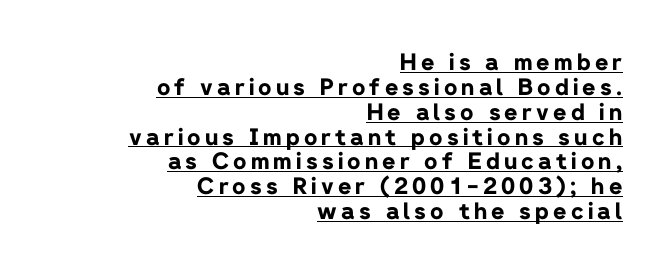
{"italic": "no", "bold": "yes", "underline": "yes", "align": "right", "line_spacing": "tight", "line_spacing_ratio": 1.08, "glyph_px": 23}
